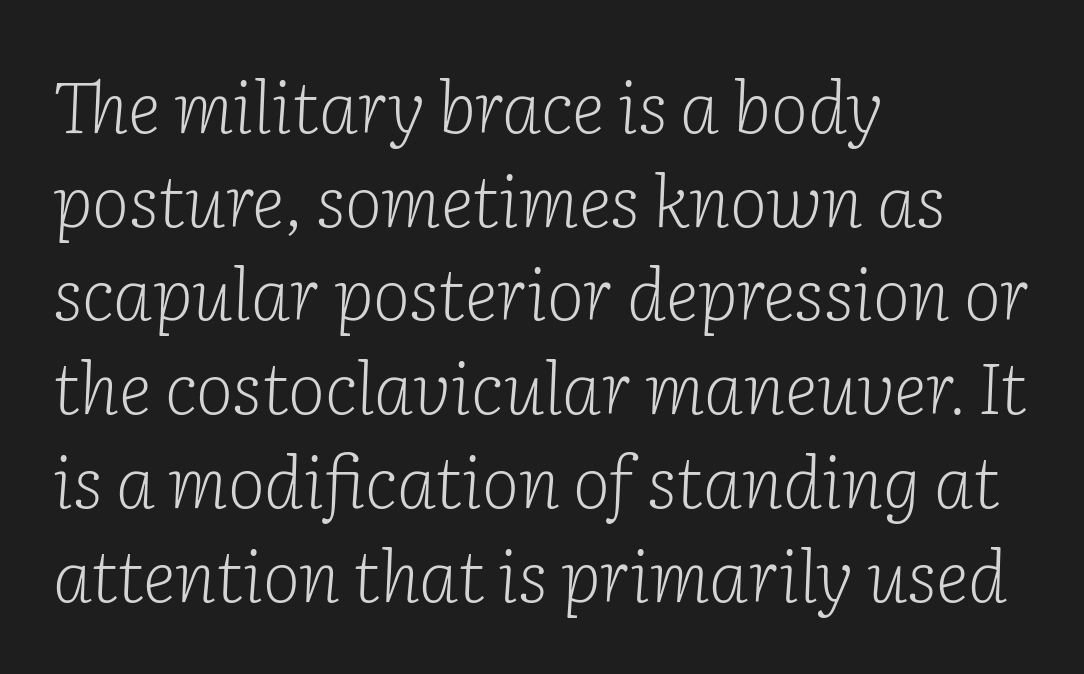
These lines are rendered in a variable-pitch font. Notice how the passage keeps a crisp vertical edge on the left only. Students, note that the glyphs here touch the page at normal intervals. This sample keeps an unexceptional amount of space between lines. An italicized treatment has been applied to the whole sample. The typeface chosen for these lines features serifs.
